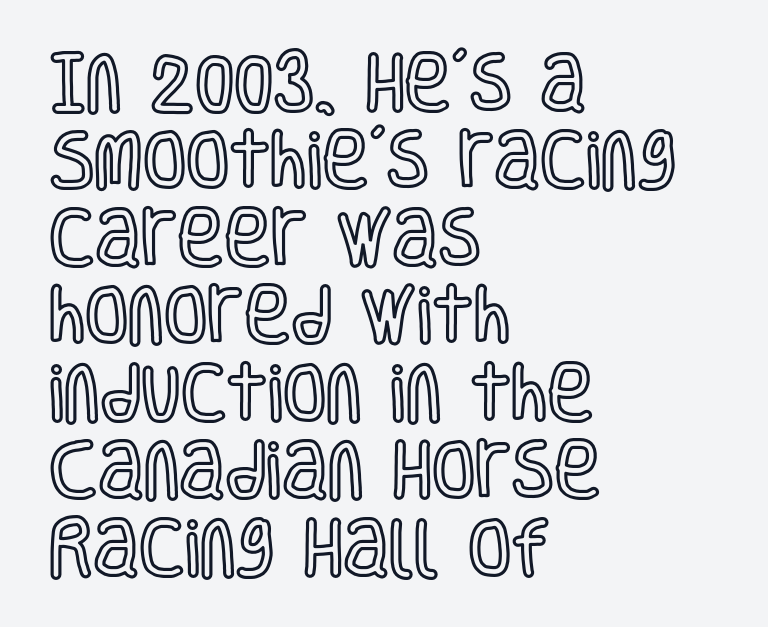
The letterforms sit shoulder to shoulder at normal distance. The ragged edge is on the right, which tells us the setting is flush left. Quick note: not italic, upright. Any mark beneath the type? The region is blank.
